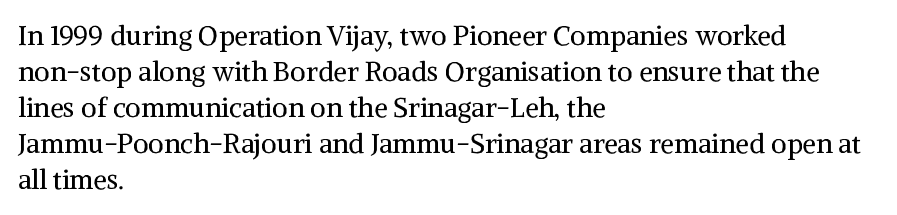
Q: Is the text bold? A: No.
Q: Is the text italic (slanted)? A: No, it is upright.
Q: Is the text underlined? A: No.
Q: How is the paragraph aligned? A: Left-aligned.
Q: Is the spacing between letters normal or unusually wide? A: Normal.
Q: Is the spacing between lines tight, normal or loose? A: Normal.
